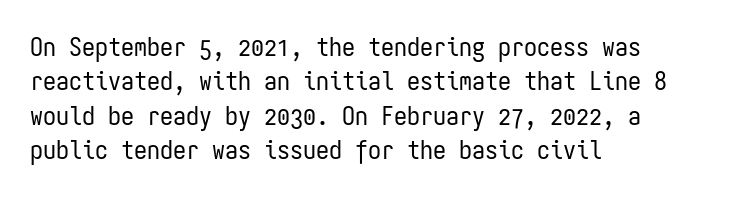
Leftover space on each line is placed entirely after the last word. Notice how the stems are strictly vertical — no italics here. The rendering uses a moderate line-height, typical for paragraphs. Underlining? Definitely not there. A light-to-regular cut is what we see here.
